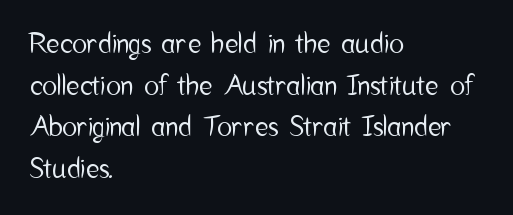
The image shows 28 px condensed sans-serif type, upright; set left-aligned, normal line spacing (1.49x), normal letter spacing, not underlined; low stroke contrast and a medium x-height.
